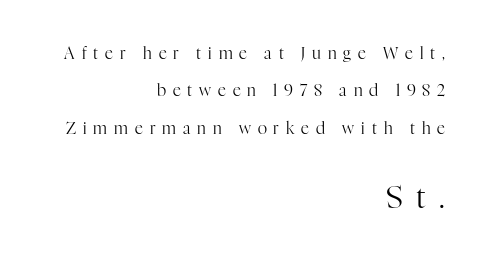
The image shows 31 px regular-weight serif type, upright; set right-aligned, loose line spacing (2.33x), unusually wide letter spacing (+0.43 em), not underlined; the second (bottom) block is 1.94x larger; high stroke contrast and a medium x-height.
